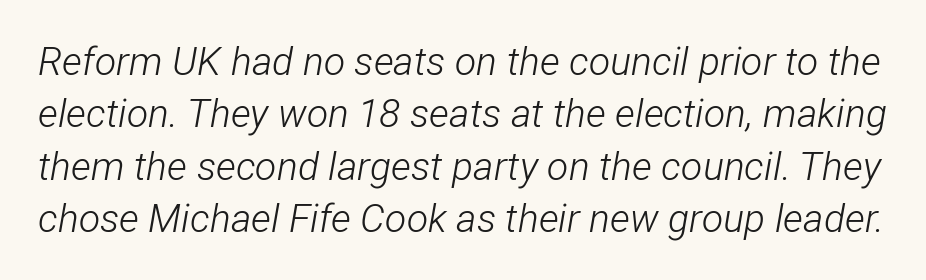
Looks like regular typesetting: each glyph gets only the width it needs. Regarding leading, the lines here are spaced in the standard way. If you drew a line through each stem, it would be angled. Between one letter and the next there's only the usual sliver of space. Words float on clear page, feet unadorned. Think standard paragraph weight, or any step lighter than that.
